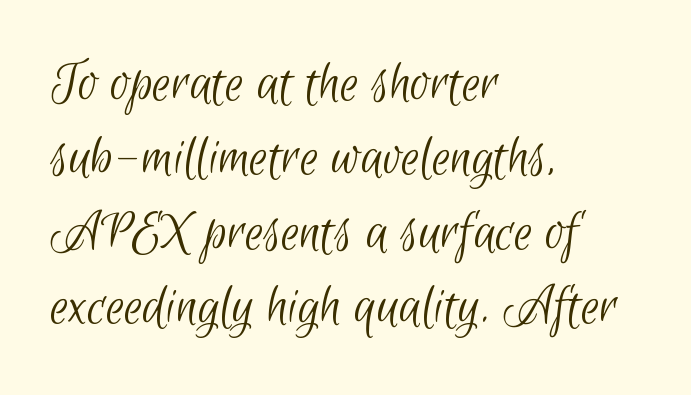
Q: Is the text bold? A: No.
Q: Is the typeface a serif or a sans-serif typeface? A: Sans-serif.
Q: Is the text underlined? A: No.
Q: How is the paragraph aligned? A: Left-aligned.
Q: Is the spacing between letters normal or unusually wide? A: Normal.
Q: Is the spacing between lines tight, normal or loose? A: Normal.
Q: Width (condensed, normal, or wide)? A: Condensed.
Q: Stroke contrast? A: Low.
Q: x-height? A: Small.
Q: Monospaced? A: No.
